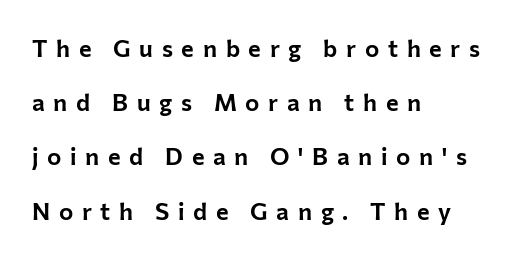
Leading is clearly above the norm, producing a sparse column. The foot of each line stays bare and open. It's the straight-up-and-down kind of type. This sample uses expanded letter spacing, leaving extra air between glyphs.
